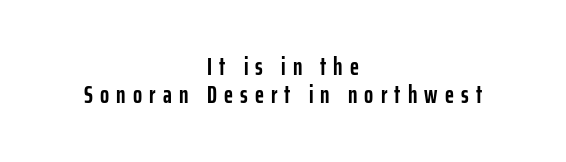
Glance below the letters and you will spot only blank space. Upright lettering throughout. Notice how the passage keeps no hard edge, just a central spine. Honestly, the letter spacing is so wide it's the main thing you notice. These lines carry a lot of weight — the face is fully bold.
